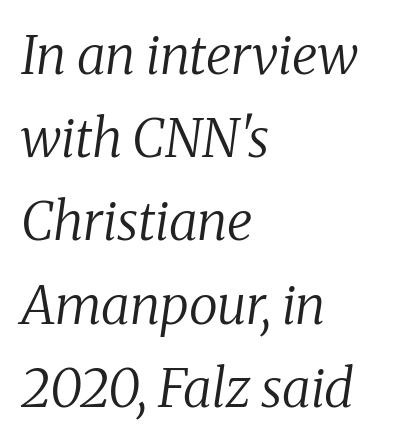
How would I describe the line gaps? Plain and ordinary. The font is comparable to plain body text, perhaps lighter. The rendering applies a slant to the glyphs. Tracking value appears to be zero — textbook default spacing.
